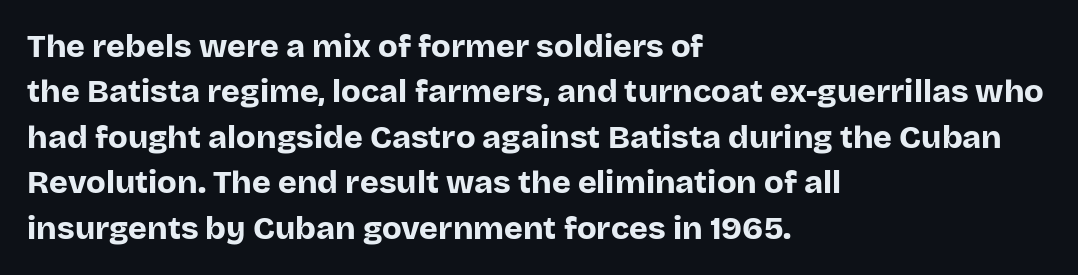
{"serif": "no", "italic": "no", "bold": "yes", "weight": "bold", "width": "normal", "stroke_contrast": "low", "x_height": "large", "monospaced": "no", "underline": "no", "align": "left", "line_spacing": "normal", "line_spacing_ratio": 1.42, "letter_spacing": "normal", "letter_spacing_em": 0.0, "glyph_px": 32}
